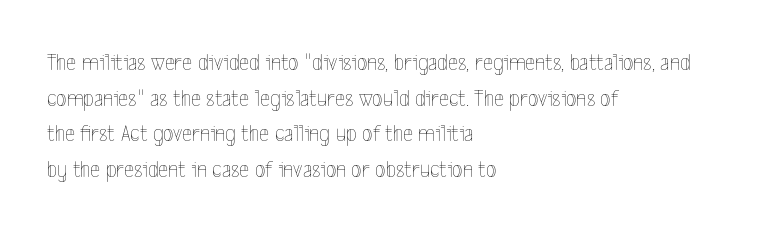
The image shows 24 px text type, upright; set left-aligned, normal line spacing (1.48x), normal letter spacing, not underlined.
